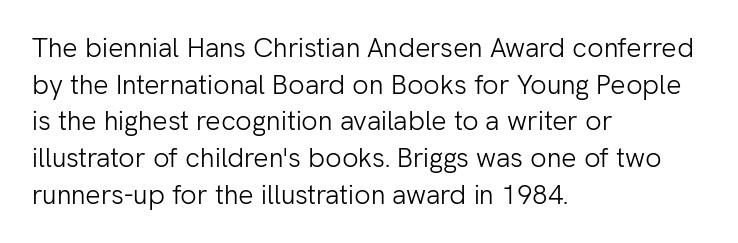
Reading down the block, your eye returns to a fixed left position each line. Do the letters lean? They stand straight. The strip under each line holds only bare page. Bold? No — there's no thickening of the strokes. Line spacing here is normal. Glyph-to-glyph distance matches everyday printed text.
